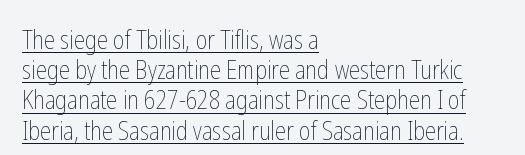
Vertical strokes here are truly vertical. Every word sits above its own underline. Vertical stems look standard width or narrower in stroke. The typesetter chose a ragged-right arrangement here. Spacing between characters is what you'd get straight out of the box.
